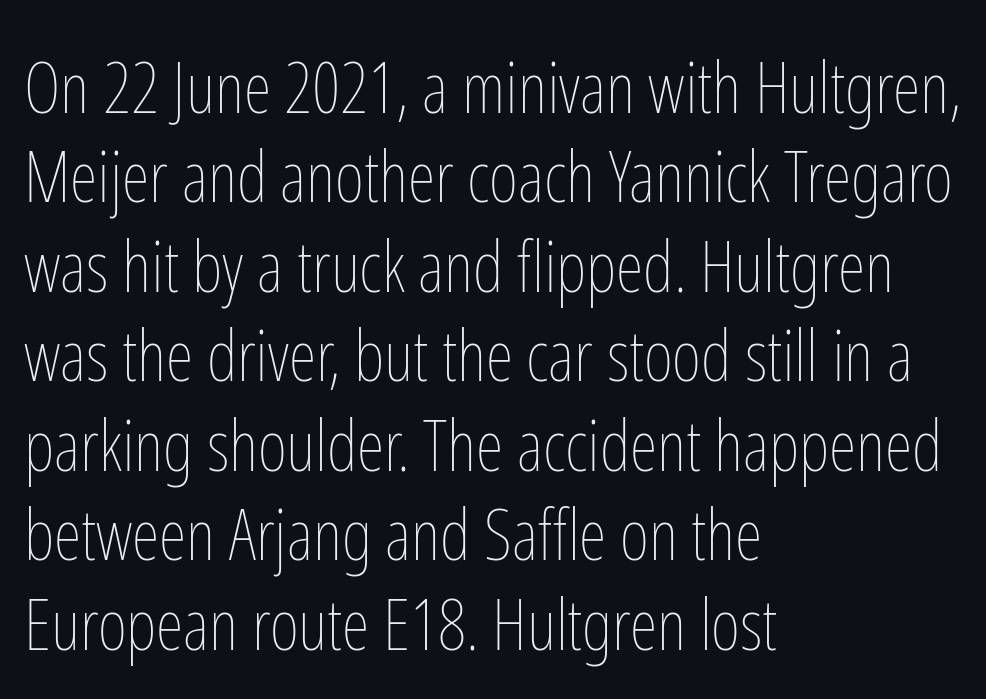
The line texture is even and compact thanks to regular tracking. The lines in this sample share a left origin and differ only in where they stop. Heft: none added — not bold. Leading: standard.
